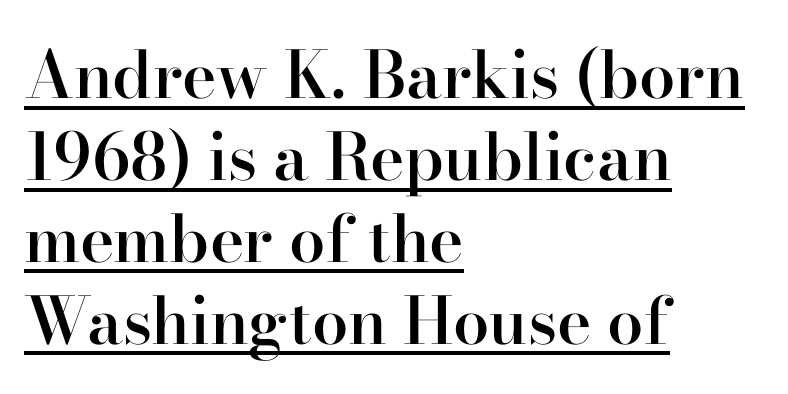
{"serif": "yes", "italic": "no", "bold": "semi", "weight": "semibold", "width": "normal", "stroke_contrast": "high", "x_height": "small", "monospaced": "no", "underline": "yes", "align": "left", "line_spacing": "normal", "line_spacing_ratio": 1.26, "letter_spacing": "normal", "letter_spacing_em": 0.0, "glyph_px": 65}
